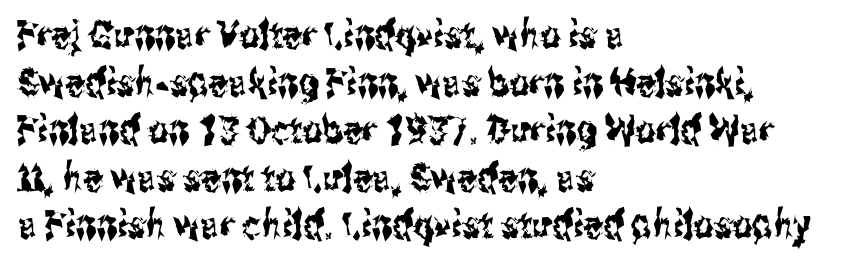
Q: Is the text italic (slanted)? A: No, it is upright.
Q: Is the typeface a serif or a sans-serif typeface? A: Sans-serif.
Q: Is the text underlined? A: No.
Q: How is the paragraph aligned? A: Left-aligned.
Q: Is the spacing between letters normal or unusually wide? A: Normal.
Q: Width (condensed, normal, or wide)? A: Condensed.
Q: Stroke contrast? A: Medium.
Q: x-height? A: Medium.
Q: Monospaced? A: No.
